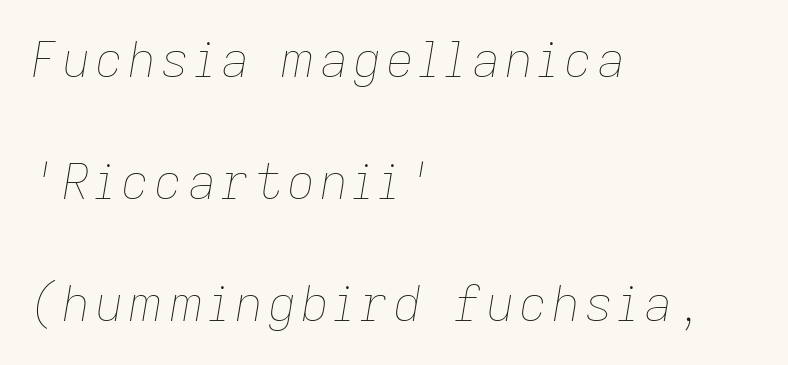
Q: Is the text bold? A: No.
Q: Is the text italic (slanted)? A: Yes, it leans right by about 9 degrees.
Q: Is the text underlined? A: No.
Q: How is the paragraph aligned? A: Left-aligned.
Q: Is the spacing between lines tight, normal or loose? A: Loose.
Q: Width (condensed, normal, or wide)? A: Normal.
Q: Stroke contrast? A: Low.
Q: x-height? A: Medium.
Q: Monospaced? A: No.
